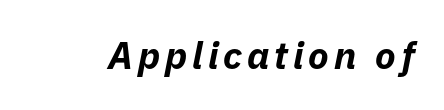
Q: Is the text bold? A: Yes.
Q: Is the text italic (slanted)? A: Yes, it leans right by about 11 degrees.
Q: Is the text underlined? A: No.
Q: Width (condensed, normal, or wide)? A: Normal.
Q: Stroke contrast? A: Low.
Q: x-height? A: Medium.
Q: Monospaced? A: No.
